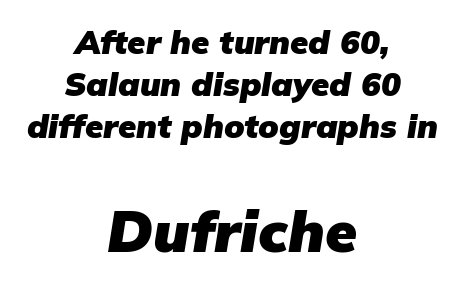
{"italic": "yes", "lean": "right", "slant_degrees": 9, "bold": "yes", "weight": "heavy", "width": "normal", "stroke_contrast": "low", "x_height": "medium", "monospaced": "no", "underline": "no", "align": "center", "line_spacing": "normal", "line_spacing_ratio": 1.28, "letter_spacing": "normal", "letter_spacing_em": 0.0, "larger_block": "second", "size_ratio": 1.76, "glyph_px": 58}
